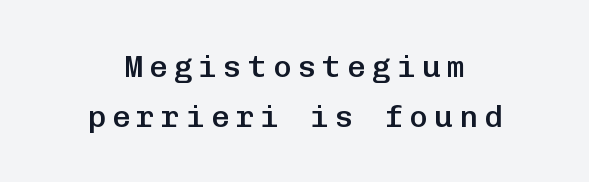
Q: Is the text bold? A: Semi-bold.
Q: Is the text italic (slanted)? A: No, it is upright.
Q: Is the typeface a serif or a sans-serif typeface? A: Sans-serif.
Q: Is the text underlined? A: No.
Q: How is the paragraph aligned? A: Centered.
Q: Is the spacing between letters normal or unusually wide? A: Unusually wide.
Q: Is the spacing between lines tight, normal or loose? A: Normal.
Q: Width (condensed, normal, or wide)? A: Normal.
Q: Stroke contrast? A: Low.
Q: x-height? A: Medium.
Q: Monospaced? A: Yes.
